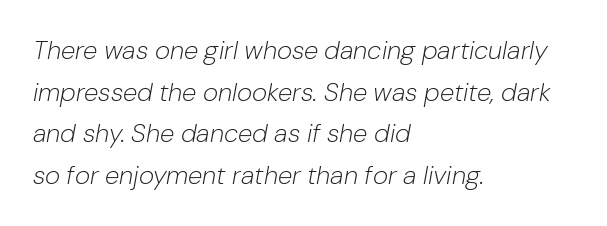
Slant detected: the letters are inclined. Letter spacing: default. The block of text has a typical density, with ordinary space between rows. No letter is thick-stroked: the sample isn't bold.
